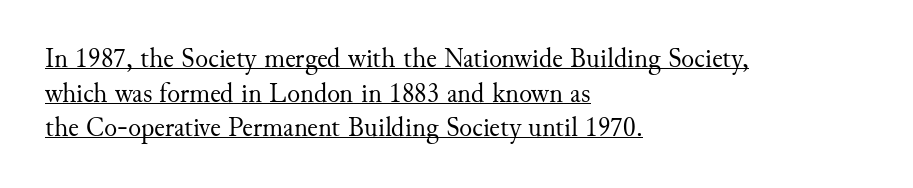
The image shows 27 px text type, upright; set left-aligned, normal line spacing (1.28x), normal letter spacing, underlined.
